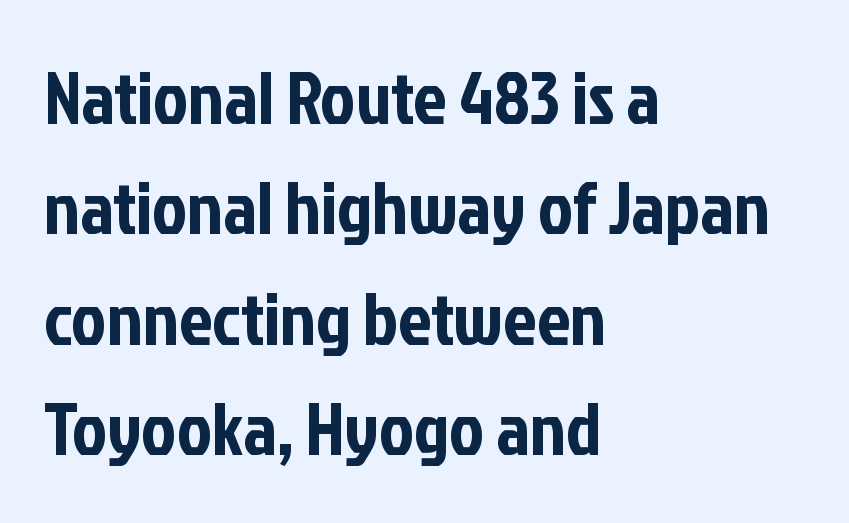
Normally led — the rows are evenly, conventionally spaced. Think of a printed novel: that variable character pitch is what you see here. Horizontally, the lines are justified to the leading edge only. The specimen reads as upright at a glance.
